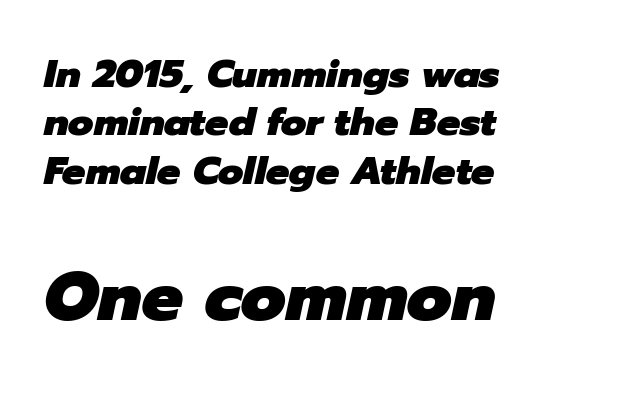
{"italic": "yes", "lean": "right", "slant_degrees": 12, "bold": "yes", "weight": "heavy", "width": "normal", "stroke_contrast": "low", "x_height": "medium", "monospaced": "no", "underline": "no", "align": "left", "line_spacing_ratio": 1.24, "letter_spacing": "normal", "letter_spacing_em": 0.0, "larger_block": "second", "size_ratio": 1.77, "glyph_px": 69}
